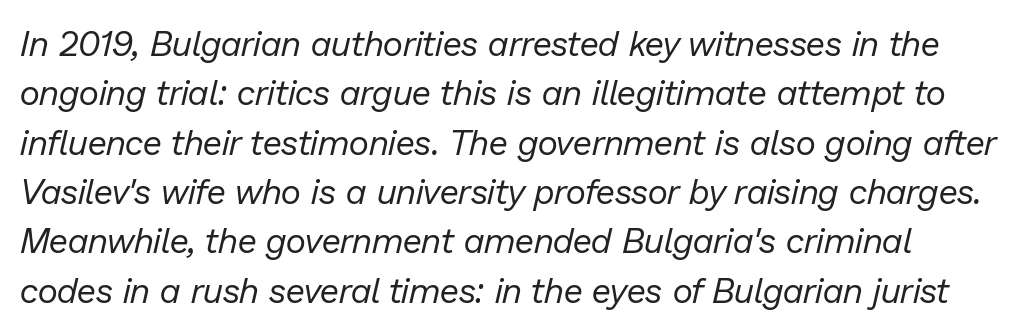
The rendering uses natural spacing where letterforms have individual widths. The letters are slanted; this is an italic face. Words float on clear page, feet unadorned. In terms of letterspacing, this is plain default setting.
